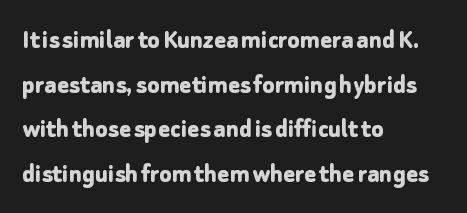
The image shows 28 px bold sans-serif type, upright; set left-aligned, normal line spacing (1.59x), normal letter spacing, not underlined; low stroke contrast and a medium x-height.
